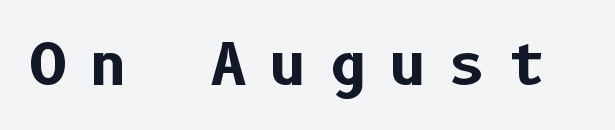
Q: Is the text bold? A: Yes.
Q: Is the text italic (slanted)? A: No, it is upright.
Q: Is the typeface a serif or a sans-serif typeface? A: Sans-serif.
Q: Is the text underlined? A: No.
Q: Is the spacing between letters normal or unusually wide? A: Unusually wide.
Q: Width (condensed, normal, or wide)? A: Normal.
Q: Stroke contrast? A: Low.
Q: x-height? A: Medium.
